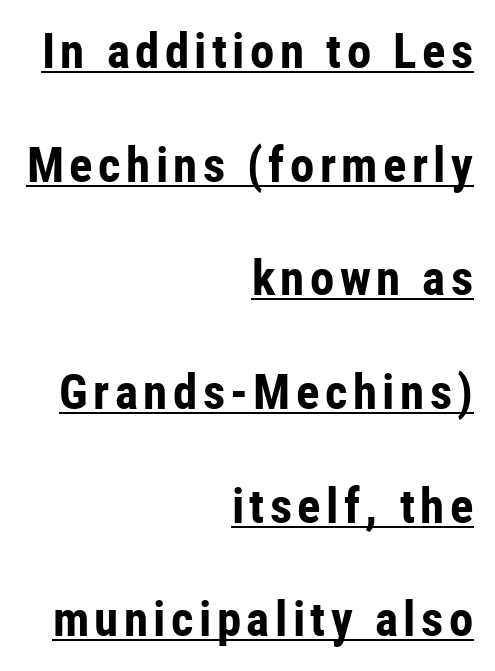
The image shows 49 px bold, condensed sans-serif type, upright; set right-aligned, loose line spacing (2.32x), underlined; low stroke contrast and a medium x-height.
